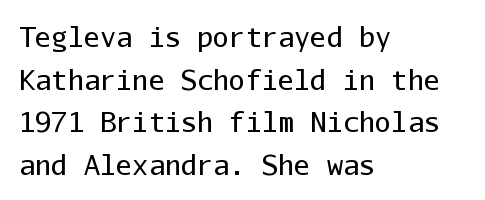
The image shows 27 px text type, upright; set left-aligned, normal line spacing (1.58x), normal letter spacing, not underlined.
